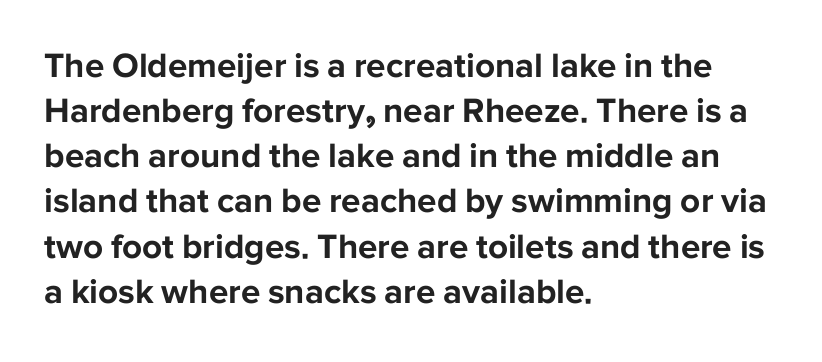
If you drew a ruler down the left edge, every line would touch it. You'd pick this weight for a headline — it's a proper bold. Letters rest on an invisible, unmarked baseline. The type family on display is of the sans-serif kind. The lettering holds an erect, upright posture throughout.
